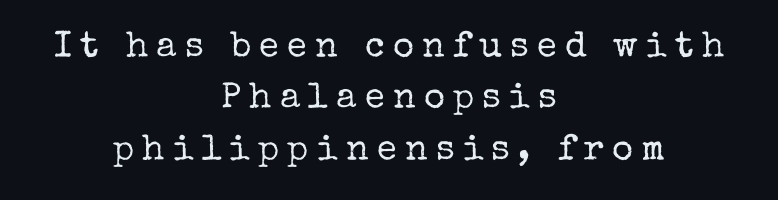
{"serif": "yes", "italic": "no", "bold": "no", "weight": "regular", "width": "normal", "stroke_contrast": "low", "x_height": "medium", "monospaced": "no", "underline": "no", "align": "center", "line_spacing": "normal", "line_spacing_ratio": 1.43, "letter_spacing": "wide", "letter_spacing_em": 0.23, "glyph_px": 36}
